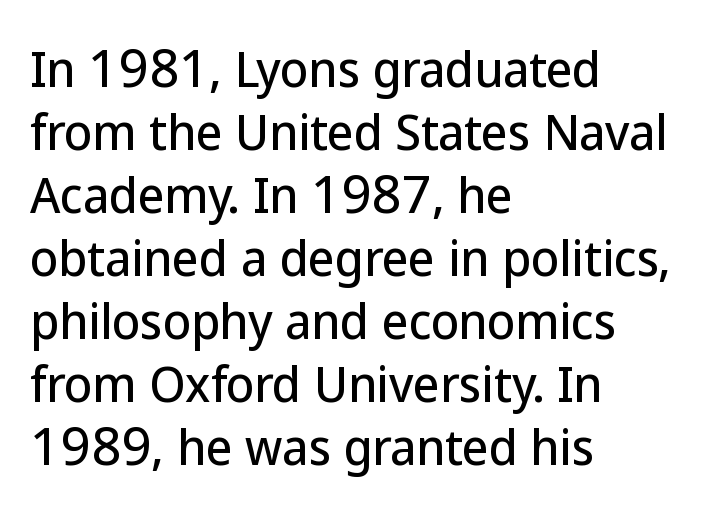
Quick note: underline off. The compositor pushed each line to the left boundary. Vertical strokes here are truly vertical. The face used here is proportionally spaced, like ordinary book or web type. A typesetter would call this leading conventional body-copy spacing.
